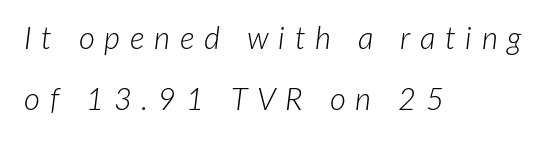
{"italic": "yes", "lean": "right", "slant_degrees": 7, "bold": "no", "weight": "light", "width": "normal", "stroke_contrast": "low", "x_height": "medium", "monospaced": "no", "underline": "no", "align": "left", "line_spacing": "loose", "line_spacing_ratio": 1.98, "letter_spacing": "wide", "letter_spacing_em": 0.31, "glyph_px": 31}
